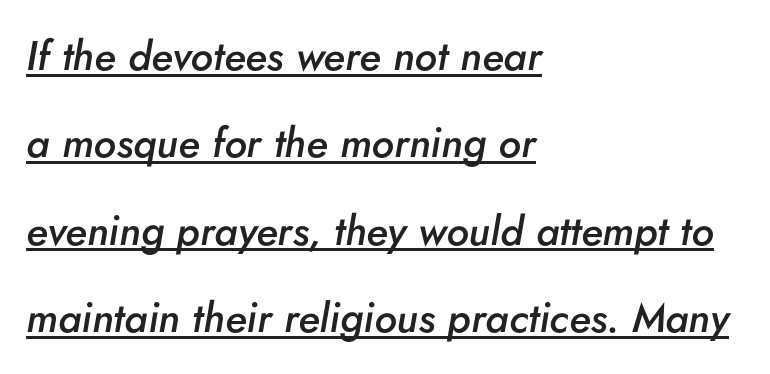
Q: Is the text bold? A: Semi-bold.
Q: Is the text italic (slanted)? A: Yes, it leans right by about 5 degrees.
Q: Is the text underlined? A: Yes.
Q: How is the paragraph aligned? A: Left-aligned.
Q: Is the spacing between letters normal or unusually wide? A: Normal.
Q: Is the spacing between lines tight, normal or loose? A: Loose.
Q: Width (condensed, normal, or wide)? A: Normal.
Q: Stroke contrast? A: Low.
Q: x-height? A: Small.
Q: Monospaced? A: No.
